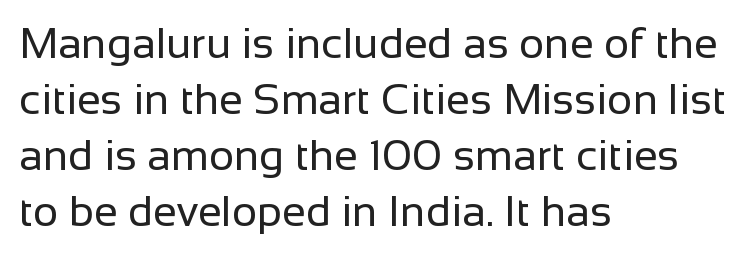
The words here are not underlined. A typesetter would mark this as roman, not italic. The letters sit at their default tracking, neither squeezed nor spread. Typeset ragged right — the left edge is the straight one. The letters advance in unequal steps, a hallmark of proportional type. Font category for this specimen: sans-serif.
